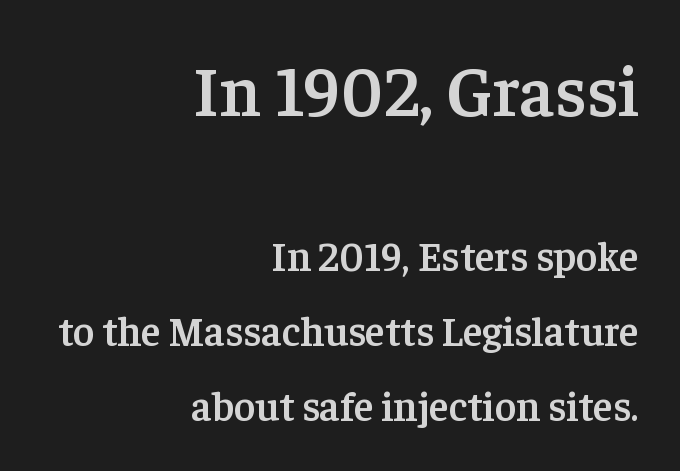
The image shows 71 px semibold serif type, upright; set right-aligned, line spacing 1.83x, normal letter spacing, not underlined; the first (top) block is 1.73x larger; low stroke contrast and a medium x-height.
